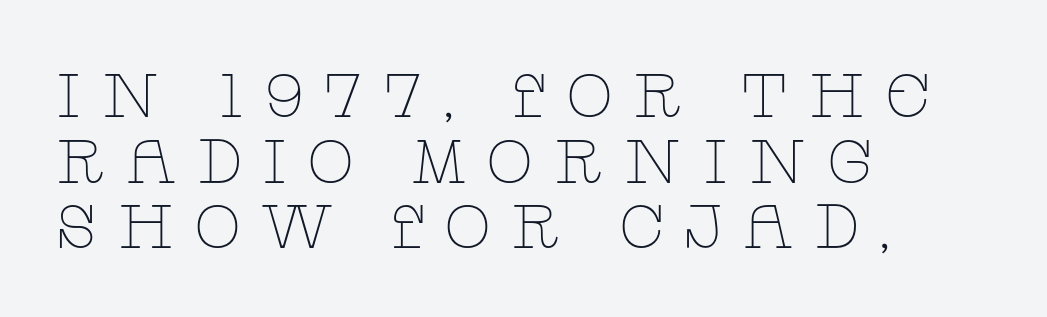
The image shows 62 px thin, wide serif type, upright; set left-aligned, tight line spacing (1.06x), unusually wide letter spacing (+0.31 em), not underlined; low stroke contrast and a large x-height.
